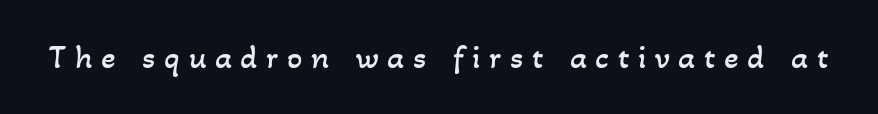
Q: Is the text bold? A: No.
Q: Is the text underlined? A: No.
Q: Is the spacing between letters normal or unusually wide? A: Unusually wide.
Q: Width (condensed, normal, or wide)? A: Normal.
Q: Stroke contrast? A: Low.
Q: x-height? A: Small.
Q: Monospaced? A: No.
